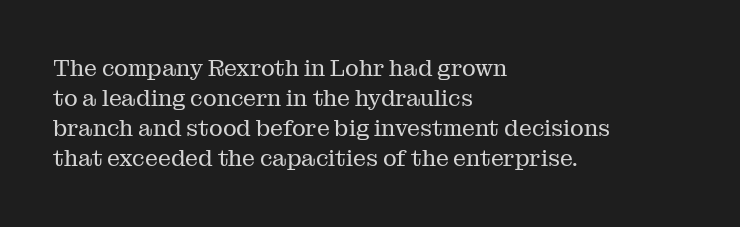
{"italic": "no", "bold": "no", "underline": "no", "align": "left", "line_spacing": "normal", "line_spacing_ratio": 1.31, "letter_spacing": "normal", "letter_spacing_em": 0.0, "glyph_px": 23}
